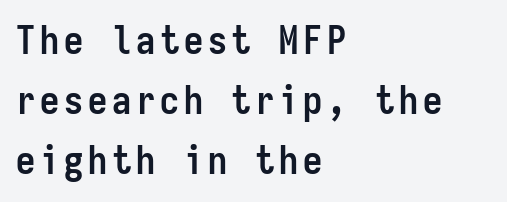
Q: Is the text bold? A: Yes.
Q: Is the text italic (slanted)? A: No, it is upright.
Q: Is the typeface a serif or a sans-serif typeface? A: Sans-serif.
Q: Is the text underlined? A: No.
Q: How is the paragraph aligned? A: Left-aligned.
Q: Is the spacing between lines tight, normal or loose? A: Normal.
Q: Width (condensed, normal, or wide)? A: Condensed.
Q: Stroke contrast? A: Low.
Q: x-height? A: Medium.
Q: Monospaced? A: Yes.
